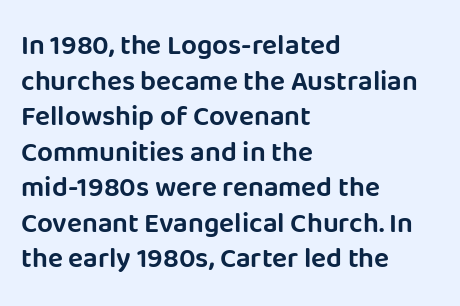
Q: Is the text italic (slanted)? A: No, it is upright.
Q: Is the typeface a serif or a sans-serif typeface? A: Sans-serif.
Q: Is the text underlined? A: No.
Q: How is the paragraph aligned? A: Left-aligned.
Q: Is the spacing between letters normal or unusually wide? A: Normal.
Q: Is the spacing between lines tight, normal or loose? A: Normal.
Q: Width (condensed, normal, or wide)? A: Normal.
Q: Stroke contrast? A: Low.
Q: x-height? A: Large.
Q: Monospaced? A: No.
